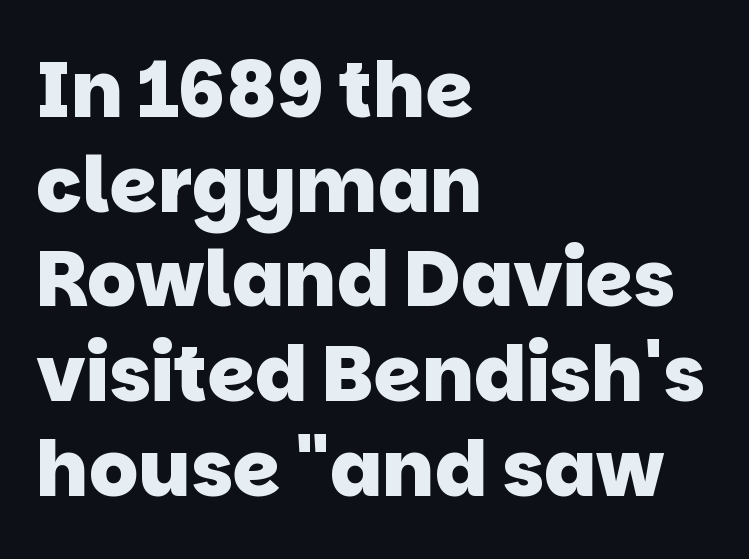
{"serif": "no", "bold": "yes", "weight": "heavy", "width": "normal", "stroke_contrast": "low", "x_height": "large", "monospaced": "no", "underline": "no", "align": "left", "line_spacing_ratio": 1.23, "letter_spacing": "normal", "letter_spacing_em": 0.0, "glyph_px": 77}
